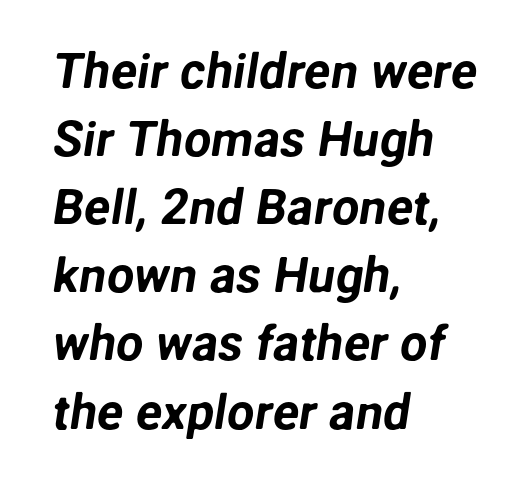
No feet cap the strokes, marking this as sans-serif type. These lines stack with their left ends in a neat column. Tracking here is standard; glyphs follow each other at the usual distance. The gap between lines stays unmarked.
